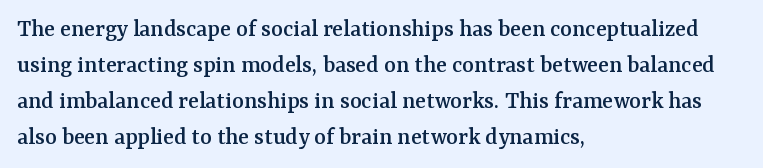
{"italic": "no", "underline": "no", "align": "left", "line_spacing": "normal", "line_spacing_ratio": 1.44, "letter_spacing": "normal", "letter_spacing_em": 0.0, "glyph_px": 25}
